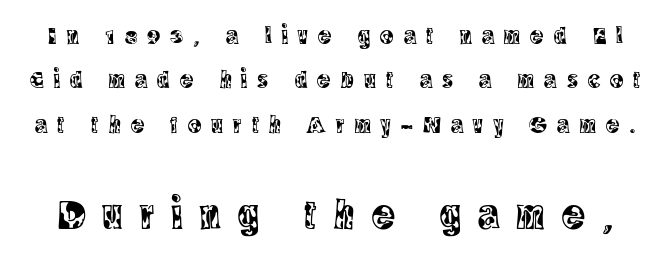
The image shows 43 px condensed serif type, upright; set line spacing 1.78x, unusually wide letter spacing (+0.4 em), not underlined; the second (bottom) block is 1.72x larger; a large x-height.
